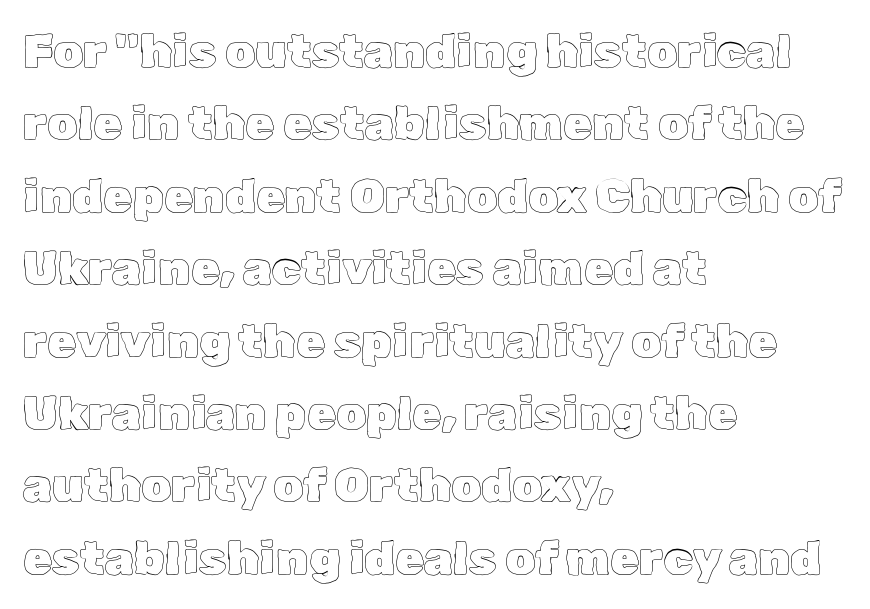
The image shows 47 px text type, upright; set left-aligned, normal line spacing (1.54x), normal letter spacing, not underlined; a medium x-height.
